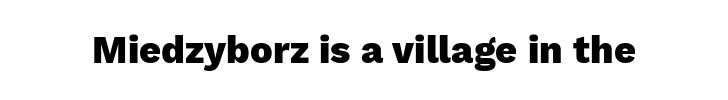
The image shows 38 px heavy sans-serif type, upright; set normal letter spacing, not underlined; low stroke contrast and a medium x-height.
